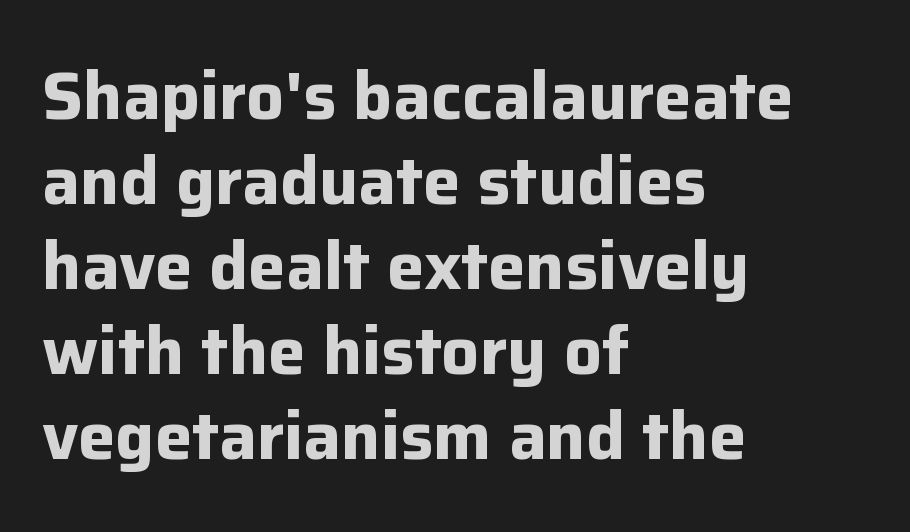
Observe the absence of serifs on each vertical stroke in this sample. Plenty of ink on the page — the face is bold. Does the lettering tilt? It doesn't — this is upright. Line starts are locked; line ends wander. The letters advance in unequal steps, a hallmark of proportional type.
